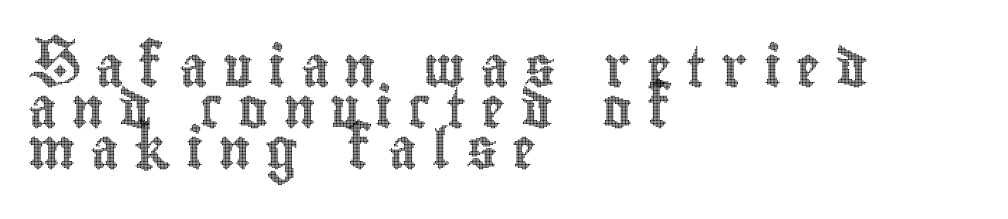
Q: Is the text italic (slanted)? A: No, it is upright.
Q: Is the text underlined? A: No.
Q: How is the paragraph aligned? A: Left-aligned.
Q: Is the spacing between letters normal or unusually wide? A: Unusually wide.
Q: Is the spacing between lines tight, normal or loose? A: Tight.
Q: Width (condensed, normal, or wide)? A: Condensed.
Q: x-height? A: Small.
Q: Monospaced? A: No.
